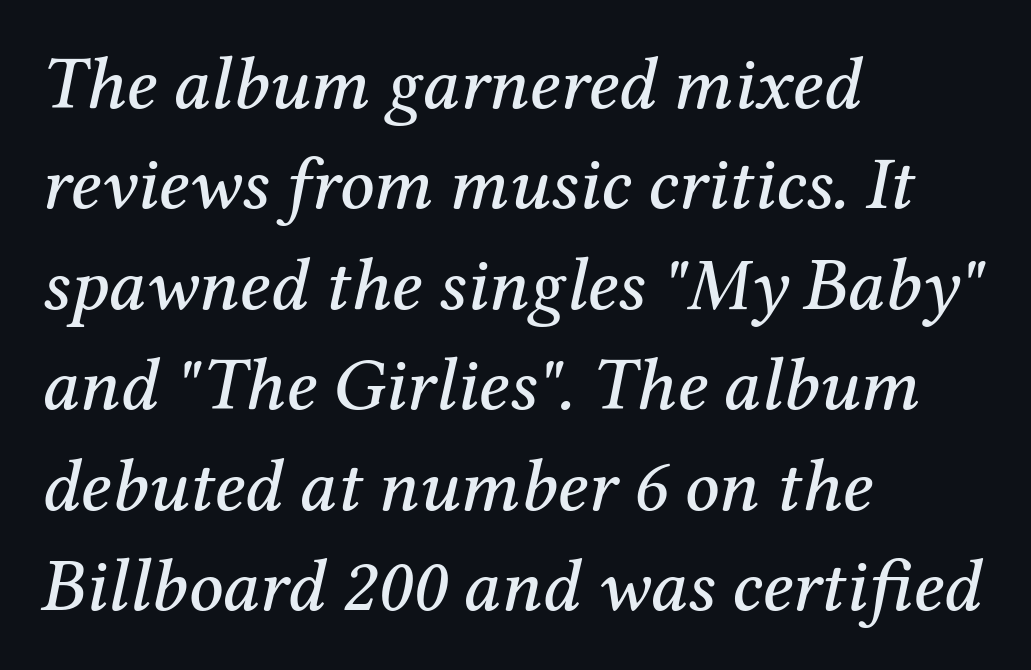
The image shows 75 px serif type, italic (leaning right); set left-aligned, normal line spacing (1.34x), normal letter spacing, not underlined; medium stroke contrast and a medium x-height.
